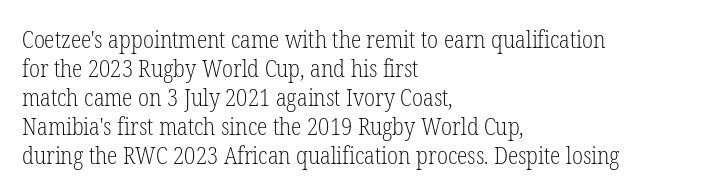
{"italic": "no", "bold": "no", "underline": "no", "align": "left", "line_spacing_ratio": 1.21, "letter_spacing": "normal", "letter_spacing_em": 0.0, "glyph_px": 24}
